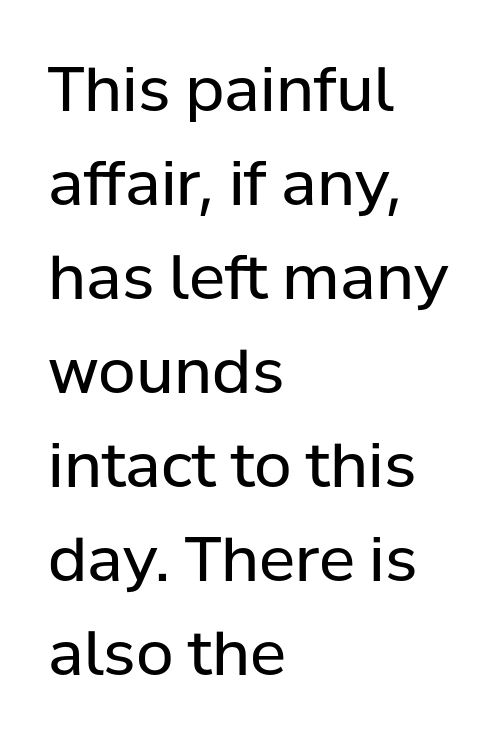
{"serif": "no", "italic": "no", "bold": "no", "weight": "regular", "width": "normal", "stroke_contrast": "low", "x_height": "medium", "monospaced": "no", "underline": "no", "align": "left", "line_spacing": "normal", "line_spacing_ratio": 1.54, "letter_spacing": "normal", "letter_spacing_em": 0.0, "glyph_px": 61}
